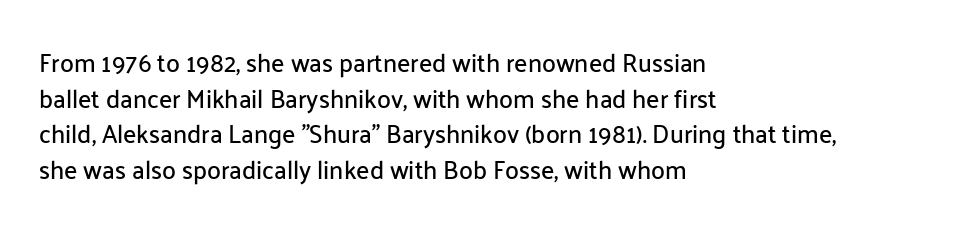
Glyph-to-glyph distance matches everyday printed text. The baseline area is clear. These lines are set flush left with a ragged right edge. Designer's note — italics off, roman on. The rendering uses a moderate line-height, typical for paragraphs.
